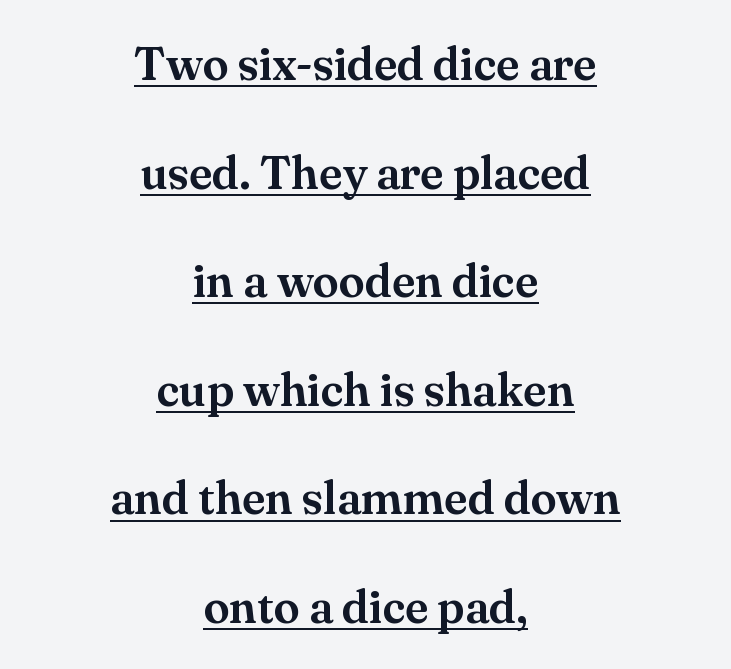
{"serif": "yes", "italic": "no", "width": "normal", "stroke_contrast": "medium", "x_height": "small", "monospaced": "no", "underline": "yes", "align": "center", "line_spacing": "loose", "line_spacing_ratio": 2.31, "letter_spacing": "normal", "letter_spacing_em": 0.0, "glyph_px": 47}
